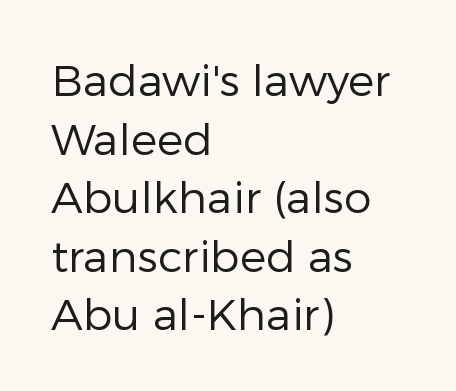
The image shows 44 px regular-weight sans-serif type, upright; set left-aligned, normal line spacing (1.33x), normal letter spacing, not underlined; low stroke contrast and a medium x-height.
